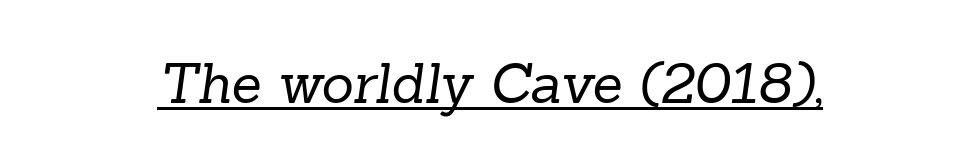
The image shows 55 px regular-weight serif type; set centered, normal letter spacing, underlined; low stroke contrast and a medium x-height.
